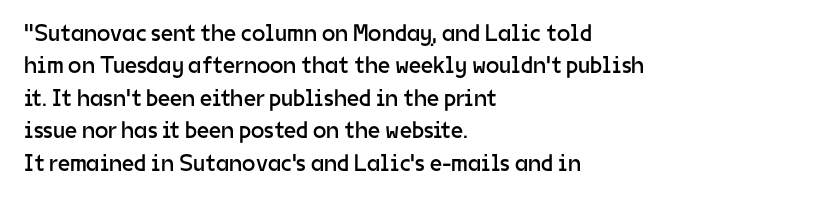
Q: Is the text bold? A: No.
Q: Is the text italic (slanted)? A: No, it is upright.
Q: Is the text underlined? A: No.
Q: How is the paragraph aligned? A: Left-aligned.
Q: Is the spacing between letters normal or unusually wide? A: Normal.
Q: Is the spacing between lines tight, normal or loose? A: Normal.
